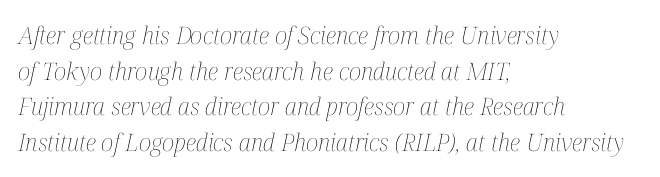
Letters rest on an invisible, unmarked baseline. Quick note: interline space is typical. Posture: slanted. The passage is arranged the way most books set body copy — flush left. Is the stroke heavy? The answer is a plain regular-or-lighter.
